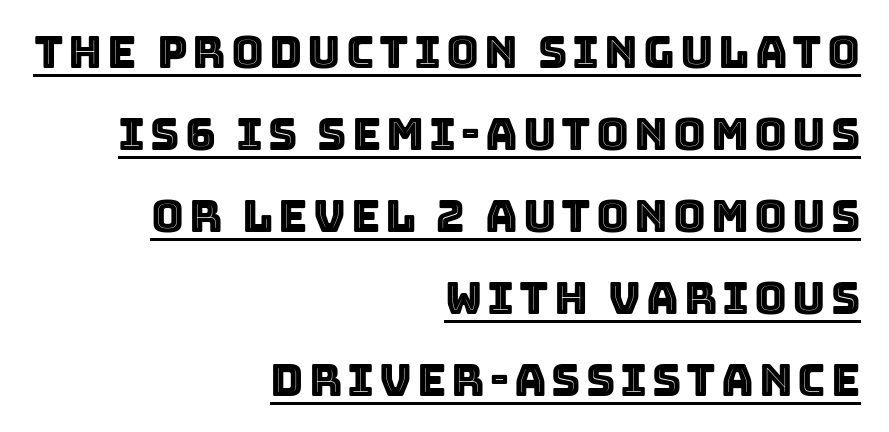
The image shows 45 px text type, upright; set right-aligned, line spacing 1.82x, underlined; a large x-height.
